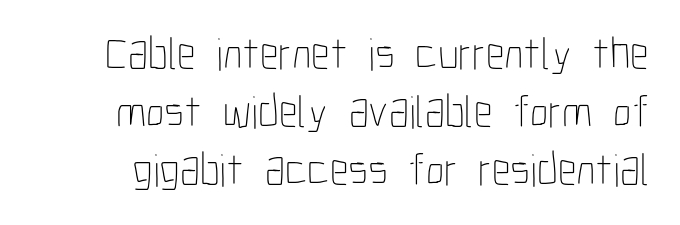
Q: Is the text bold? A: No.
Q: Is the text italic (slanted)? A: No, it is upright.
Q: Is the text underlined? A: No.
Q: Is the spacing between letters normal or unusually wide? A: Normal.
Q: Is the spacing between lines tight, normal or loose? A: Normal.
Q: Width (condensed, normal, or wide)? A: Condensed.
Q: Stroke contrast? A: Low.
Q: x-height? A: Medium.
Q: Monospaced? A: No.
